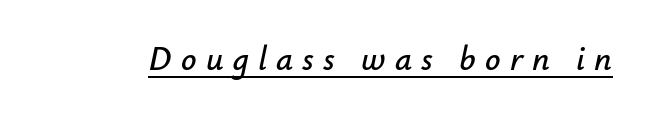
Q: Is the text italic (slanted)? A: Yes, it leans right by about 12 degrees.
Q: Is the text underlined? A: Yes.
Q: Is the spacing between letters normal or unusually wide? A: Unusually wide.
Q: Width (condensed, normal, or wide)? A: Normal.
Q: Stroke contrast? A: Low.
Q: x-height? A: Small.
Q: Monospaced? A: No.
